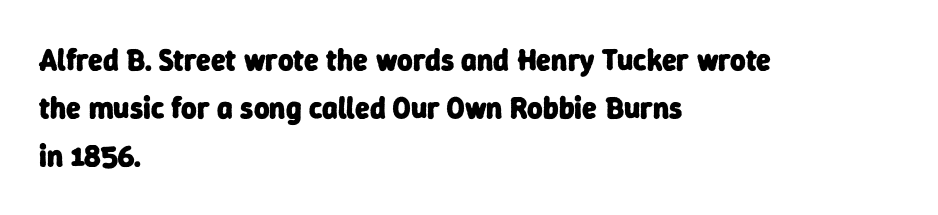
The leading is moderate, giving the passage an even texture. Typographically, this falls in the sans-serif category. Nobody touched the tracking dial on this one. Thick stems and heavy bowls — unmistakably bold. Leftover space on each line is placed entirely after the last word. Glance below the letters and you will spot only blank space.
